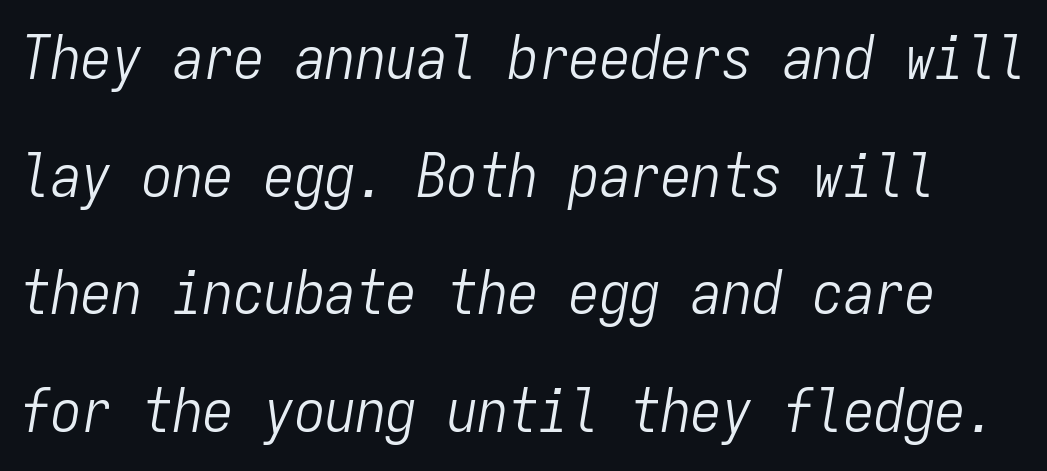
The strokes are not fattened; the text isn't bold. Interline gaps are noticeably wide in this sample. The passage shown is typed in a monospace face where columns stay perfectly aligned. The letterforms sit shoulder to shoulder at normal distance. Descenders are the only things crossing below the line. It's the slanting kind of type.
